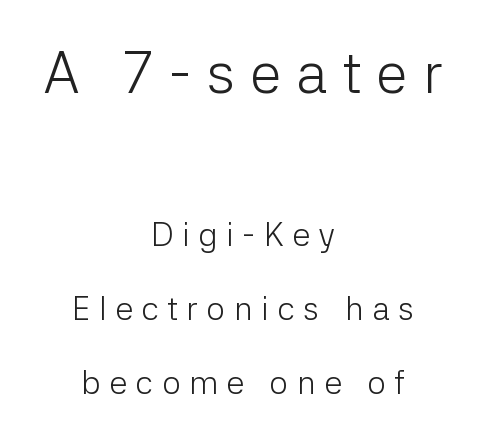
Q: Is the text bold? A: No.
Q: Is the text italic (slanted)? A: No, it is upright.
Q: Is the typeface a serif or a sans-serif typeface? A: Sans-serif.
Q: Is the text underlined? A: No.
Q: How is the paragraph aligned? A: Centered.
Q: Is the spacing between letters normal or unusually wide? A: Unusually wide.
Q: Is the spacing between lines tight, normal or loose? A: Loose.
Q: Which block of text is set in a larger size, the first (top) or the second (bottom)? A: The first (top) one.
Q: Width (condensed, normal, or wide)? A: Normal.
Q: Stroke contrast? A: Low.
Q: x-height? A: Medium.
Q: Monospaced? A: No.
